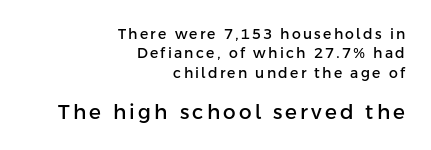
Honestly, there is no underline to notice here at all. The passage is arranged like a letterhead date or caption credit — flush right. Small over large — that's the arrangement of the two blocks here. Quick note: interline space is typical.
